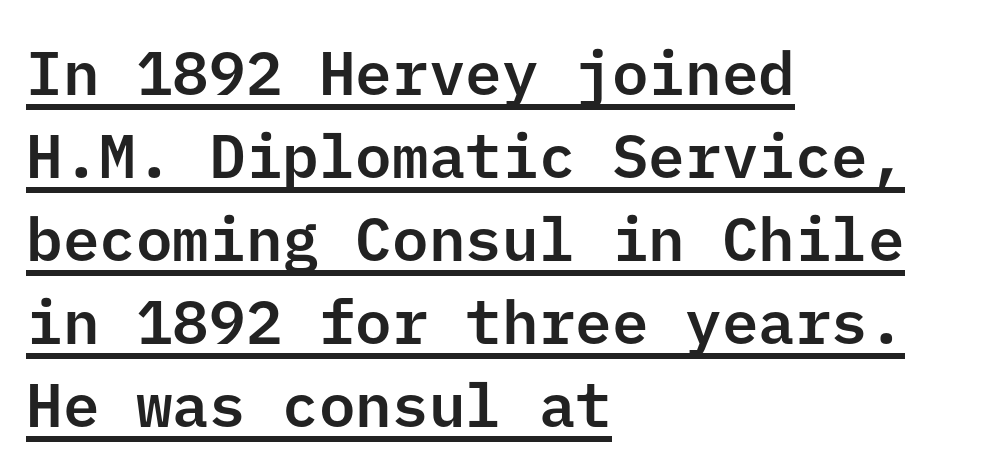
The image shows 61 px sans-serif type, upright; set left-aligned, normal line spacing (1.36x), normal letter spacing, underlined; low stroke contrast and a medium x-height.
